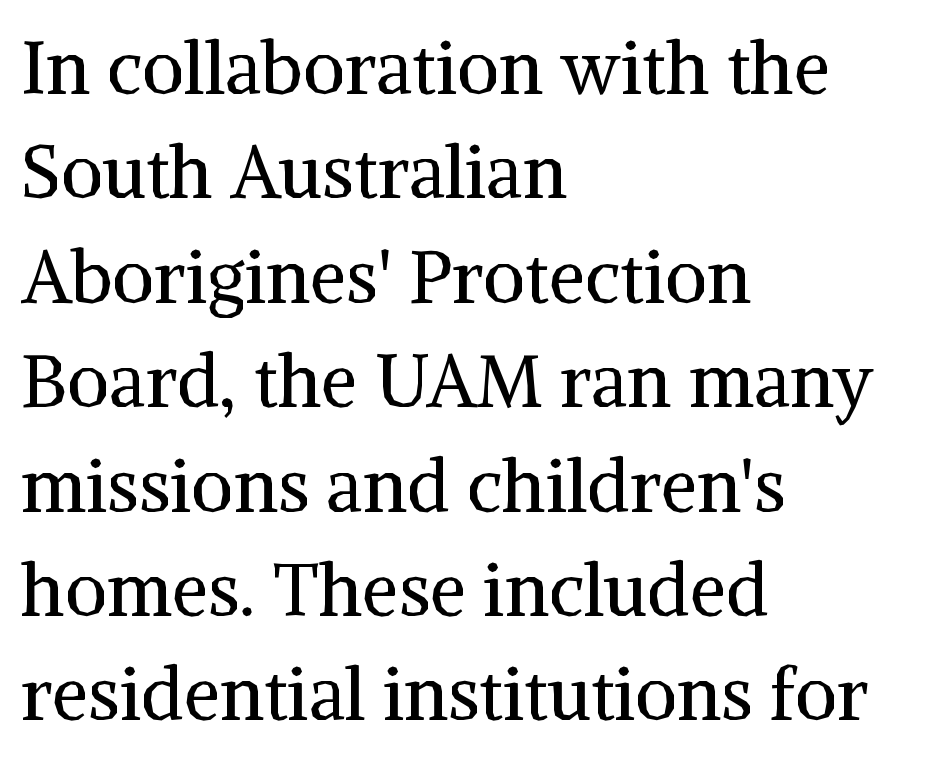
Q: Is the text bold? A: No.
Q: Is the text italic (slanted)? A: No, it is upright.
Q: Is the typeface a serif or a sans-serif typeface? A: Serif.
Q: Is the text underlined? A: No.
Q: How is the paragraph aligned? A: Left-aligned.
Q: Is the spacing between letters normal or unusually wide? A: Normal.
Q: Is the spacing between lines tight, normal or loose? A: Normal.
Q: Width (condensed, normal, or wide)? A: Normal.
Q: Stroke contrast? A: Medium.
Q: x-height? A: Medium.
Q: Monospaced? A: No.
